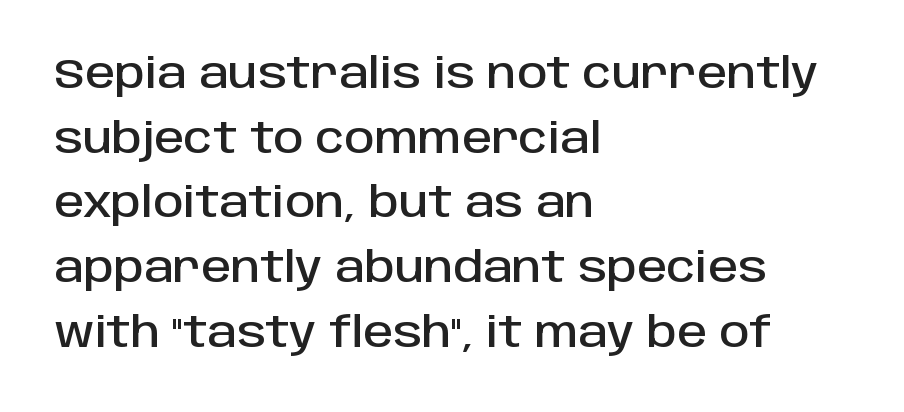
The image shows 42 px sans-serif type, upright; set left-aligned, normal line spacing (1.54x), normal letter spacing, not underlined; low stroke contrast and a large x-height.
